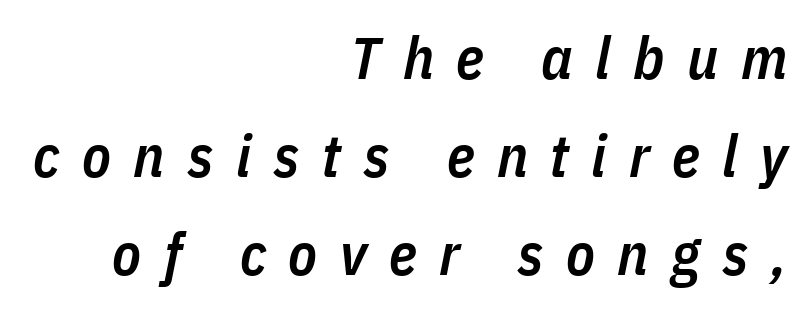
The letters are semibold — heavier than regular but short of a full bold. An italicized treatment has been applied to the whole sample. Inter-character spacing is expanded well beyond the font's built-in metrics. This sample has the flowing, uneven cadence of proportional lettering. Leftover space on each line is placed entirely before the opening word. Quick note: interline space is typical.
